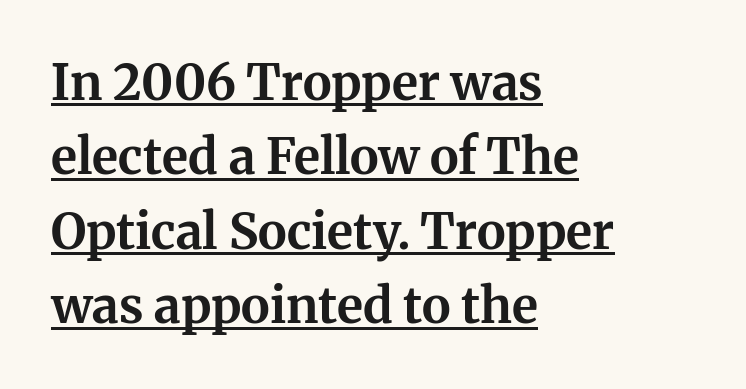
{"serif": "yes", "italic": "no", "bold": "yes", "weight": "bold", "width": "normal", "stroke_contrast": "medium", "x_height": "medium", "monospaced": "no", "underline": "yes", "align": "left", "line_spacing": "normal", "line_spacing_ratio": 1.52, "letter_spacing": "normal", "letter_spacing_em": 0.0, "glyph_px": 49}
